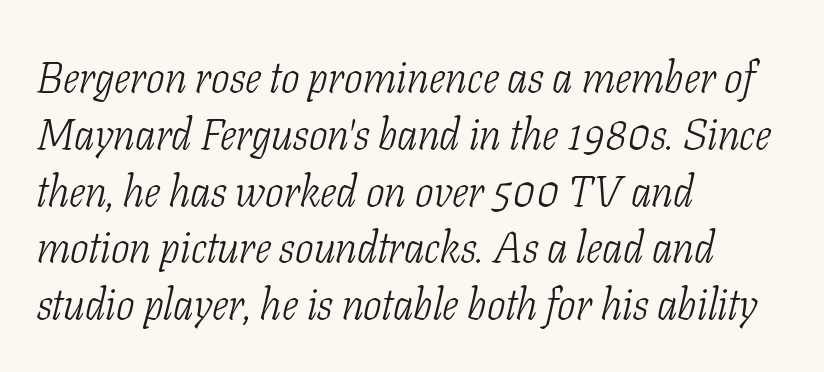
The image shows 44 px light, condensed serif type, italic (leaning right); set left-aligned, normal line spacing (1.29x), normal letter spacing, not underlined; low stroke contrast and a medium x-height.
